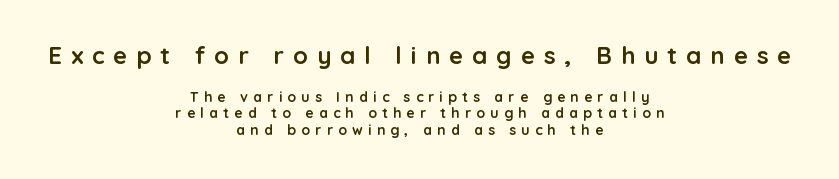
{"italic": "no", "bold": "yes", "underline": "no", "align": "center", "line_spacing_ratio": 1.18, "letter_spacing": "wide", "letter_spacing_em": 0.38, "larger_block": "first", "size_ratio": 1.71, "glyph_px": 24}
